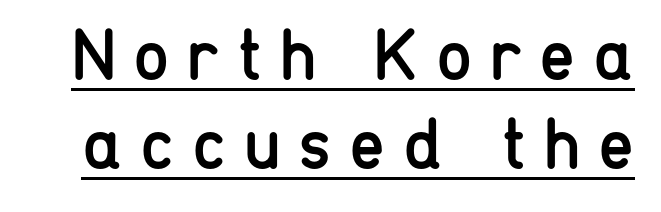
Q: Is the text bold? A: No.
Q: Is the text italic (slanted)? A: No, it is upright.
Q: Is the typeface a serif or a sans-serif typeface? A: Sans-serif.
Q: Is the text underlined? A: Yes.
Q: Is the spacing between letters normal or unusually wide? A: Unusually wide.
Q: Width (condensed, normal, or wide)? A: Condensed.
Q: Stroke contrast? A: Low.
Q: x-height? A: Medium.
Q: Monospaced? A: No.
